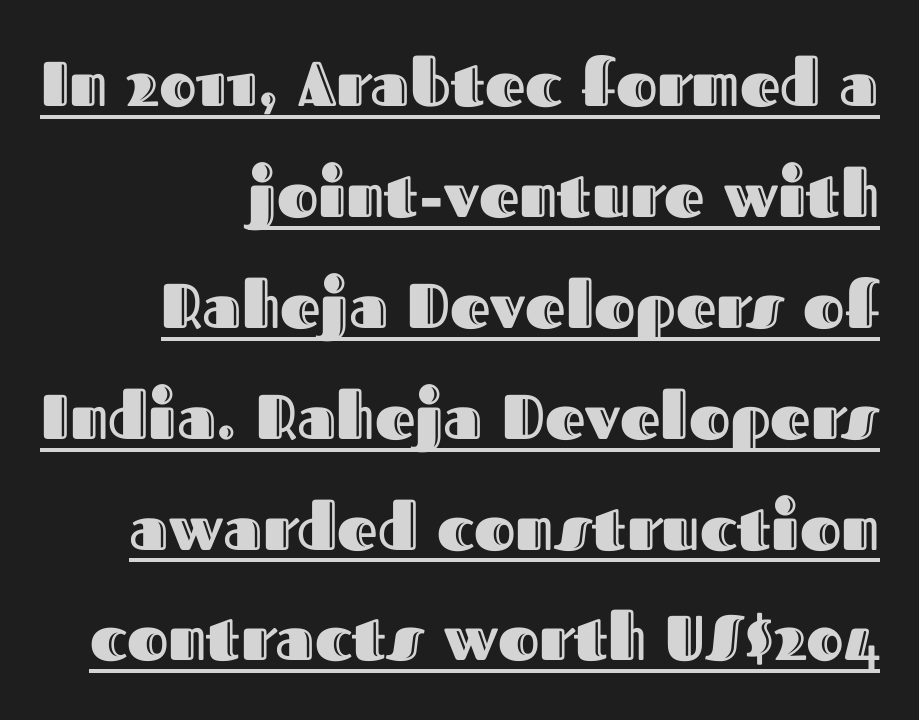
The image shows 63 px text type, upright; set right-aligned, line spacing 1.76x, normal letter spacing, underlined; a medium x-height.
